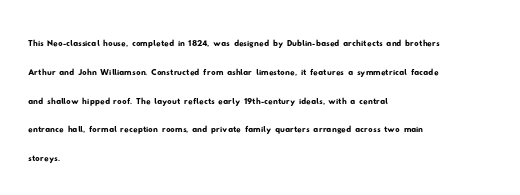
Q: Is the text underlined? A: No.
Q: How is the paragraph aligned? A: Left-aligned.
Q: Is the spacing between letters normal or unusually wide? A: Normal.
Q: Is the spacing between lines tight, normal or loose? A: Normal.
